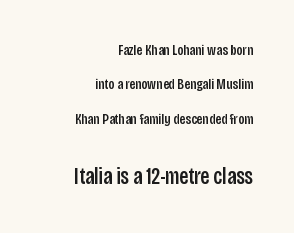
Q: Is the text italic (slanted)? A: No, it is upright.
Q: Is the text underlined? A: No.
Q: How is the paragraph aligned? A: Right-aligned.
Q: Is the spacing between letters normal or unusually wide? A: Normal.
Q: Is the spacing between lines tight, normal or loose? A: Loose.
Q: Which block of text is set in a larger size, the first (top) or the second (bottom)? A: The second (bottom) one.
